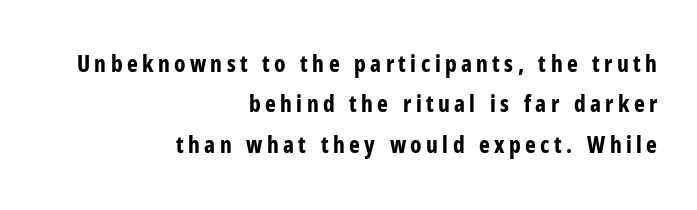
The image shows 23 px bold type, upright; set right-aligned, line spacing 1.76x, not underlined.
